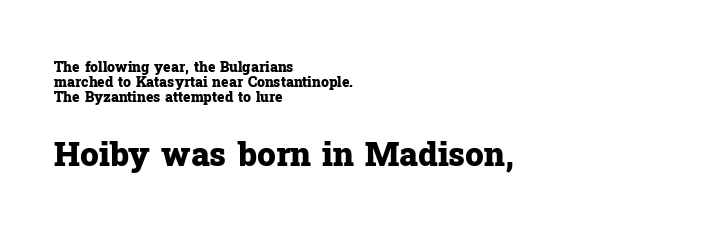
The image shows 33 px heavy serif type, upright; set left-aligned, tight line spacing (1.06x), normal letter spacing, not underlined; the second (bottom) block is 2.36x larger; low stroke contrast and a medium x-height.
